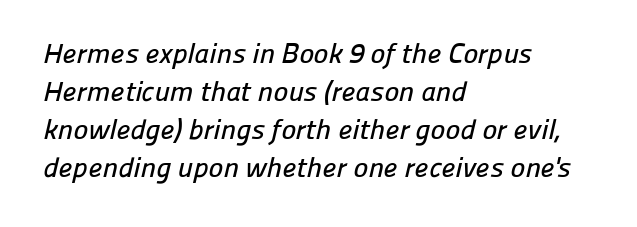
Q: Is the typeface a serif or a sans-serif typeface? A: Sans-serif.
Q: Is the text underlined? A: No.
Q: How is the paragraph aligned? A: Left-aligned.
Q: Is the spacing between letters normal or unusually wide? A: Normal.
Q: Is the spacing between lines tight, normal or loose? A: Normal.
Q: Width (condensed, normal, or wide)? A: Normal.
Q: Stroke contrast? A: Low.
Q: x-height? A: Medium.
Q: Monospaced? A: No.
